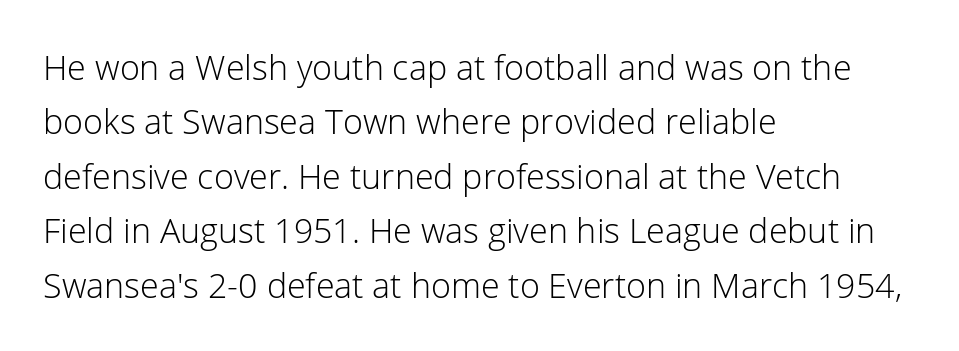
{"serif": "no", "italic": "no", "bold": "no", "weight": "light", "width": "normal", "stroke_contrast": "low", "x_height": "medium", "monospaced": "no", "underline": "no", "align": "left", "line_spacing": "normal", "line_spacing_ratio": 1.6, "letter_spacing": "normal", "letter_spacing_em": 0.0, "glyph_px": 34}
